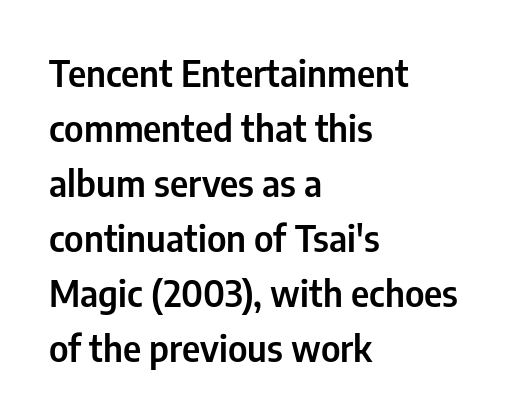
The paragraph shown leans on its left margin. Honestly, the row spacing looks completely unremarkable. Vertical strokes here are truly vertical. Regarding serifs, this sample does without them.
